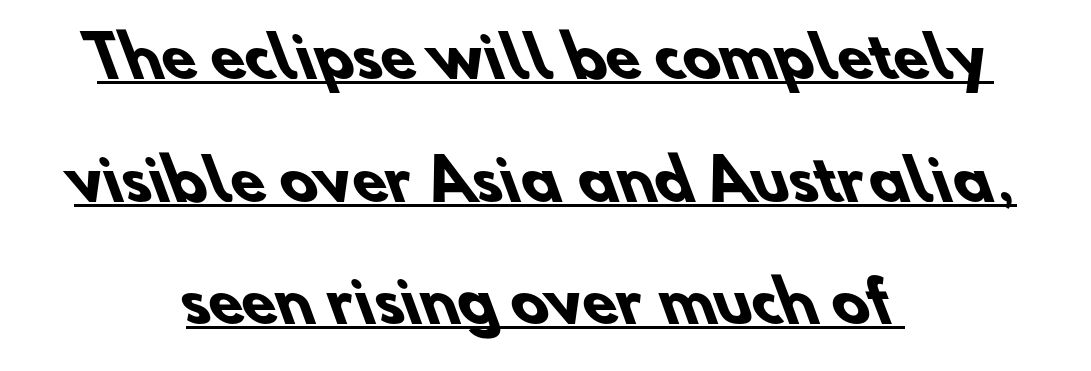
Q: Is the text bold? A: Yes.
Q: Is the typeface a serif or a sans-serif typeface? A: Sans-serif.
Q: Is the text underlined? A: Yes.
Q: How is the paragraph aligned? A: Centered.
Q: Is the spacing between letters normal or unusually wide? A: Normal.
Q: Is the spacing between lines tight, normal or loose? A: Loose.
Q: Width (condensed, normal, or wide)? A: Normal.
Q: Stroke contrast? A: Low.
Q: x-height? A: Small.
Q: Monospaced? A: No.
